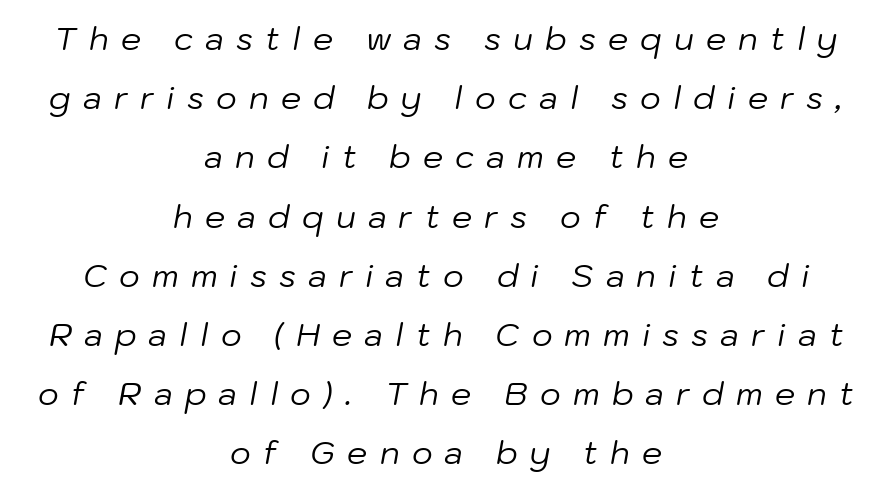
{"italic": "yes", "lean": "right", "slant_degrees": 10, "bold": "no", "weight": "regular", "width": "normal", "stroke_contrast": "low", "x_height": "medium", "monospaced": "no", "underline": "no", "align": "center", "line_spacing_ratio": 1.85, "letter_spacing": "wide", "letter_spacing_em": 0.38, "glyph_px": 32}
